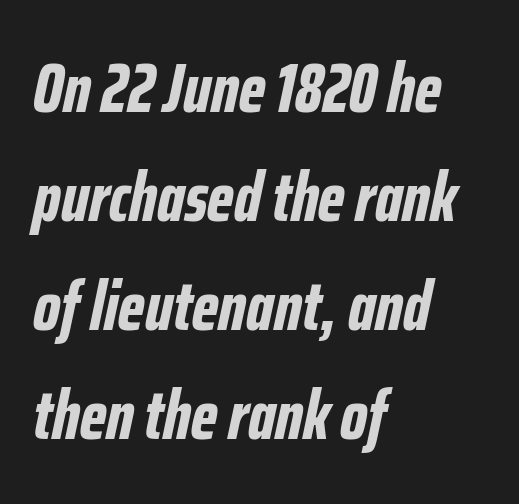
Q: Is the text bold? A: Yes.
Q: Is the text italic (slanted)? A: Yes, it leans right by about 12 degrees.
Q: Is the text underlined? A: No.
Q: How is the paragraph aligned? A: Left-aligned.
Q: Is the spacing between letters normal or unusually wide? A: Normal.
Q: Is the spacing between lines tight, normal or loose? A: Normal.
Q: Width (condensed, normal, or wide)? A: Condensed.
Q: Stroke contrast? A: Low.
Q: x-height? A: Medium.
Q: Monospaced? A: No.
